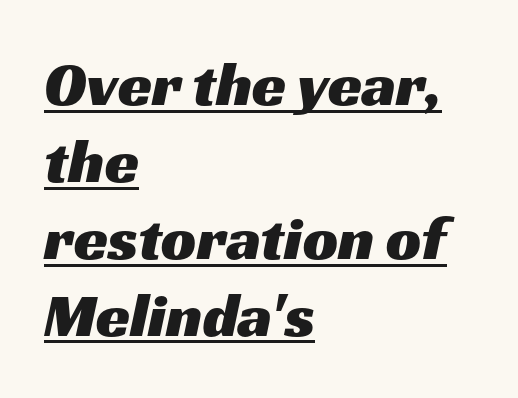
{"serif": "no", "width": "wide", "stroke_contrast": "medium", "x_height": "medium", "monospaced": "no", "underline": "yes", "align": "left", "line_spacing_ratio": 1.24, "letter_spacing": "normal", "letter_spacing_em": 0.0, "glyph_px": 62}
